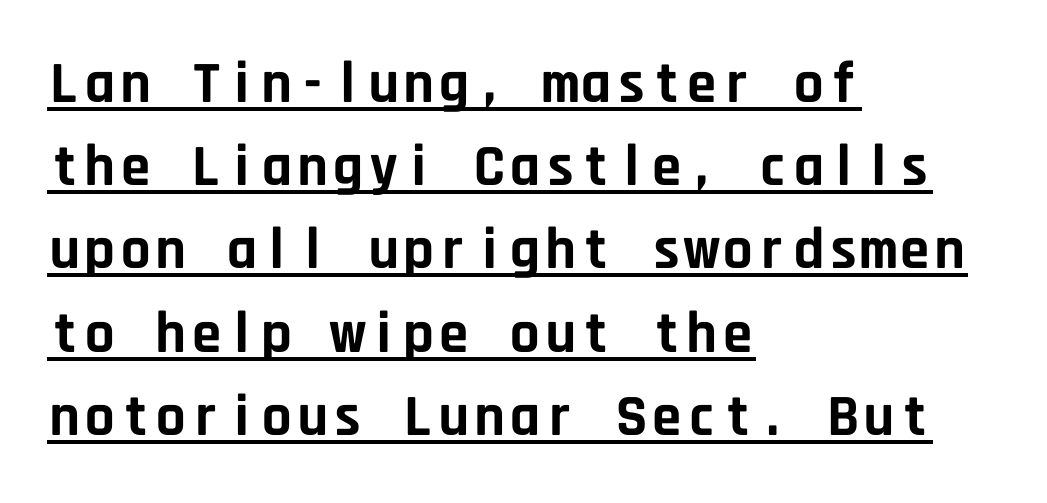
The lines sit at an ordinary, default distance from one another. Set as a true bold cut, around the 700 mark. What stands out about the letter spacing? Nothing — it is the standard amount. This sample uses a sans-serif face. The axis of the letterforms is exactly vertical. Is this a fixed-width face? Yes — each glyph sits in an identical cell.
